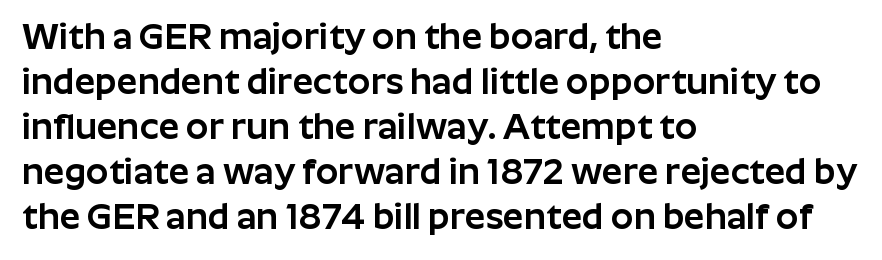
The image shows 36 px sans-serif type, upright; set left-aligned, normal line spacing (1.25x), normal letter spacing, not underlined; low stroke contrast and a medium x-height.
